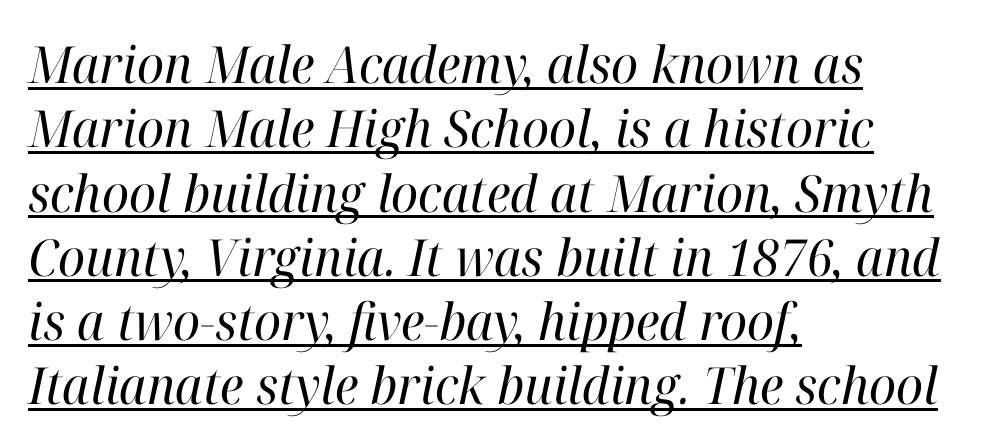
The image shows 51 px regular-weight serif type, italic (leaning right); set left-aligned, normal line spacing (1.26x), normal letter spacing, underlined; high stroke contrast and a medium x-height.
